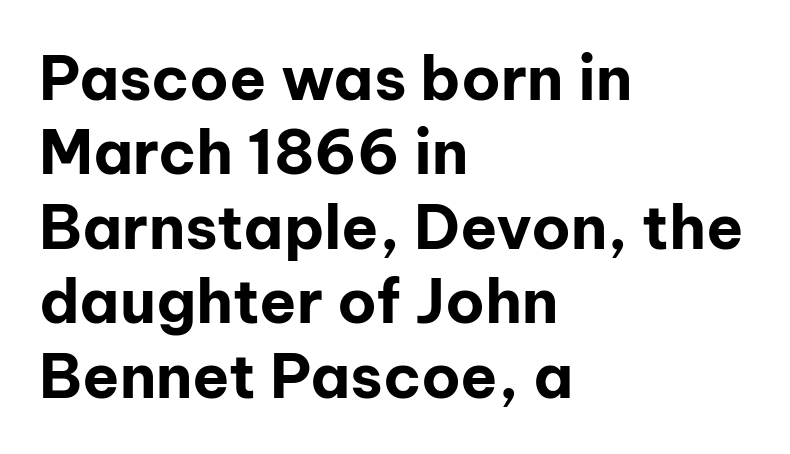
Q: Is the text bold? A: Yes.
Q: Is the text italic (slanted)? A: No, it is upright.
Q: Is the typeface a serif or a sans-serif typeface? A: Sans-serif.
Q: Is the text underlined? A: No.
Q: How is the paragraph aligned? A: Left-aligned.
Q: Is the spacing between letters normal or unusually wide? A: Normal.
Q: Width (condensed, normal, or wide)? A: Normal.
Q: Stroke contrast? A: Low.
Q: x-height? A: Medium.
Q: Monospaced? A: No.
